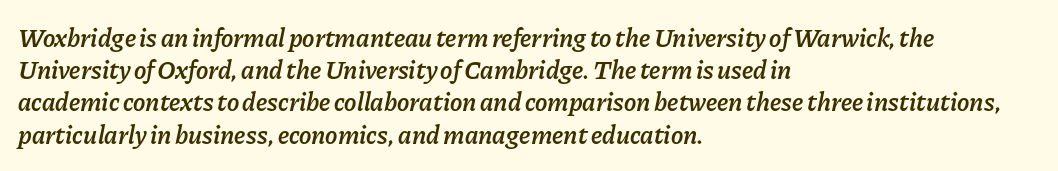
The image shows 26 px text type, italic (leaning right); set left-aligned, line spacing 1.24x, normal letter spacing, not underlined.
